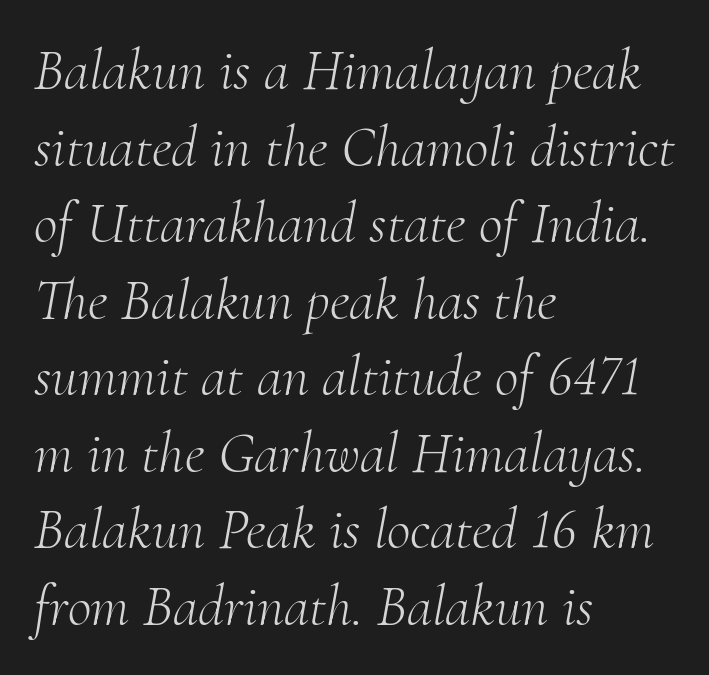
The specimen reads as italic at a glance. The rendering anchors every line to the left-hand side. Students, note that the glyphs here touch the page at normal intervals. A serif font was chosen for this passage. Lines of text with bare space underneath.
